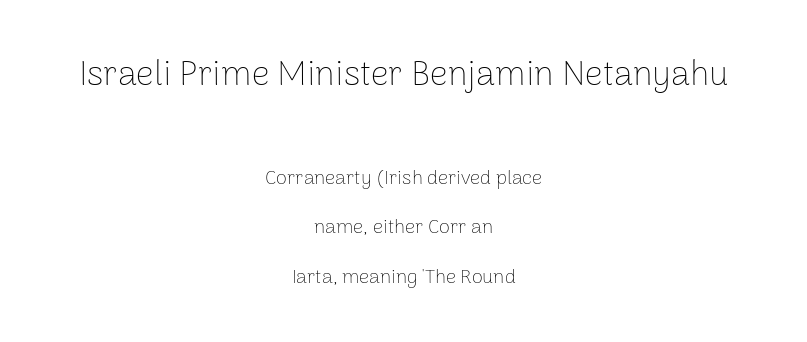
The image shows 35 px thin sans-serif type, upright; set centered, loose line spacing (2.48x), normal letter spacing, not underlined; the first (top) block is 1.75x larger; low stroke contrast and a medium x-height.
